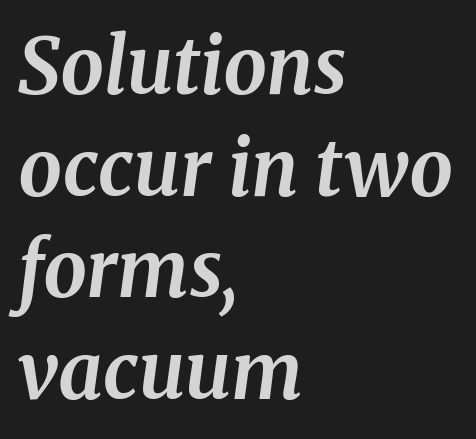
{"serif": "yes", "italic": "yes", "lean": "right", "slant_degrees": 8, "bold": "yes", "weight": "bold", "width": "normal", "stroke_contrast": "medium", "x_height": "medium", "monospaced": "no", "underline": "no", "align": "left", "line_spacing": "normal", "line_spacing_ratio": 1.32, "letter_spacing": "normal", "letter_spacing_em": 0.0, "glyph_px": 77}
